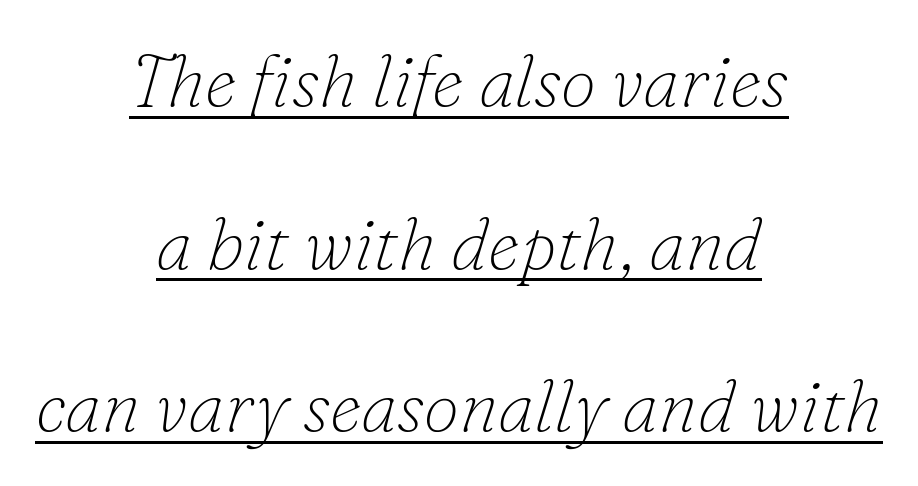
{"serif": "yes", "italic": "yes", "lean": "right", "slant_degrees": 16, "bold": "no", "weight": "thin", "width": "normal", "stroke_contrast": "low", "x_height": "small", "monospaced": "no", "underline": "yes", "align": "center", "line_spacing": "loose", "line_spacing_ratio": 2.26, "letter_spacing": "normal", "letter_spacing_em": 0.0, "glyph_px": 72}
